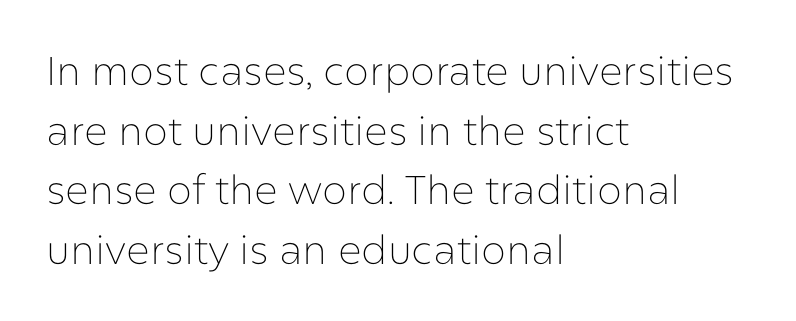
The image shows 40 px thin sans-serif type, upright; set left-aligned, normal line spacing (1.49x), normal letter spacing, not underlined; low stroke contrast and a medium x-height.
